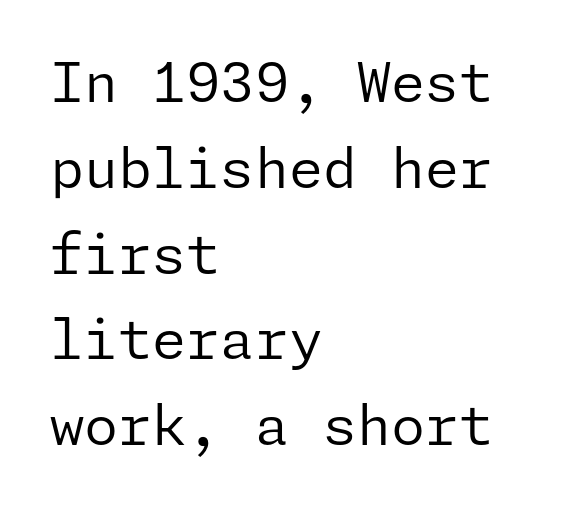
{"serif": "no", "italic": "no", "bold": "no", "weight": "regular", "width": "normal", "stroke_contrast": "low", "x_height": "medium", "underline": "no", "align": "left", "line_spacing": "normal", "line_spacing_ratio": 1.56, "letter_spacing": "normal", "letter_spacing_em": 0.0, "glyph_px": 55}
